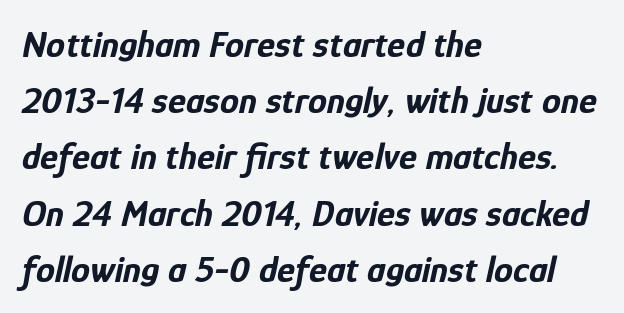
This sample has the flowing, uneven cadence of proportional lettering. The letters are bold, with thick, heavy strokes. Students, note that the glyphs here touch the page at normal intervals. Leftover space on each line is placed entirely after the last word. Glance below the letters and you will spot only blank space. This is oblique type, the kind used for emphasis or titles.
